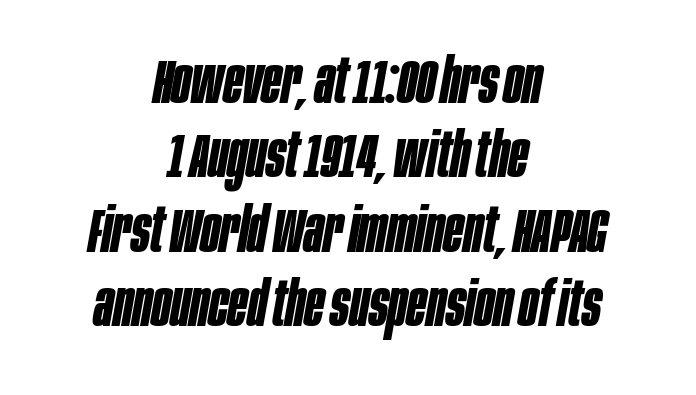
The image shows 63 px bold, condensed type, italic (leaning right); set centered, line spacing 1.18x, normal letter spacing, not underlined; low stroke contrast and a large x-height.
